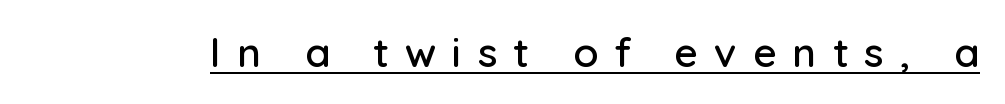
The image shows 41 px sans-serif type, upright; set unusually wide letter spacing (+0.39 em), underlined; low stroke contrast and a medium x-height.
